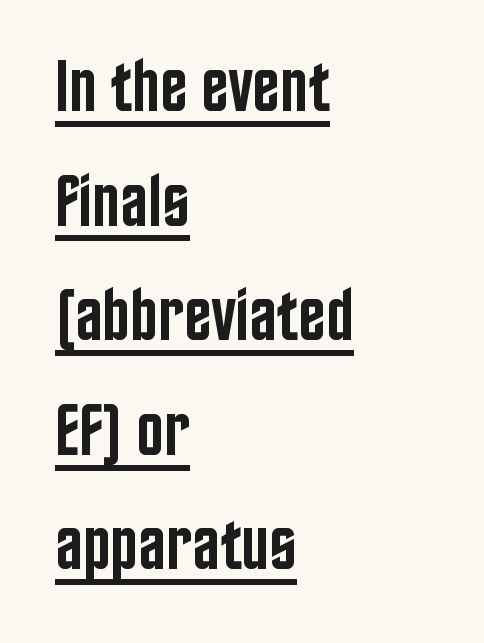
{"serif": "no", "italic": "no", "bold": "semi", "weight": "semibold", "width": "condensed", "stroke_contrast": "low", "x_height": "large", "monospaced": "no", "underline": "yes", "align": "left", "line_spacing": "normal", "line_spacing_ratio": 1.57, "letter_spacing": "normal", "letter_spacing_em": 0.0, "glyph_px": 73}
